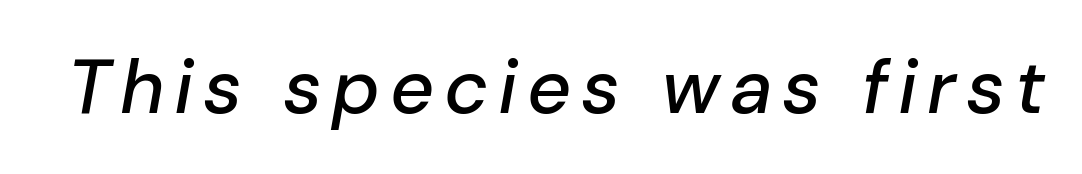
Only glyphs here, with clear space below each row. Rendered with sloped, italic letterforms. Proportional: the letters do not fall into vertical columns.
